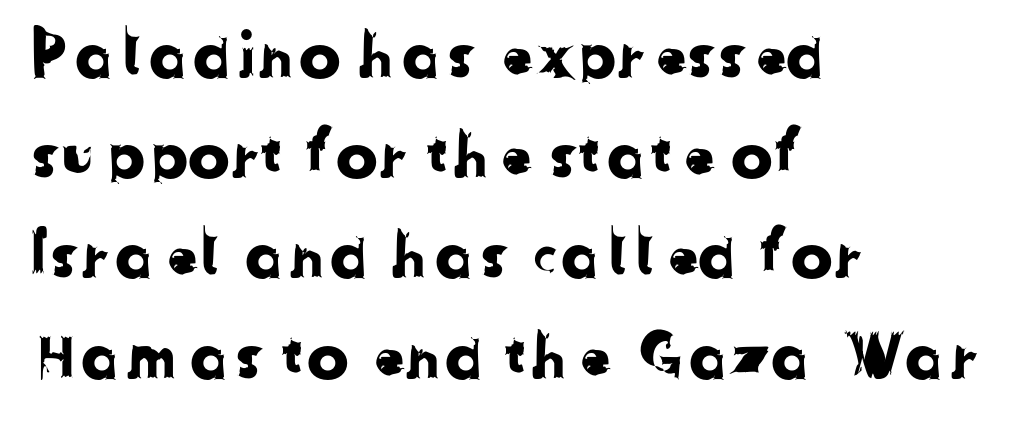
{"serif": "no", "width": "normal", "stroke_contrast": "low", "x_height": "medium", "monospaced": "no", "underline": "no", "align": "left", "line_spacing": "normal", "line_spacing_ratio": 1.59, "letter_spacing": "normal", "letter_spacing_em": 0.0, "glyph_px": 63}
